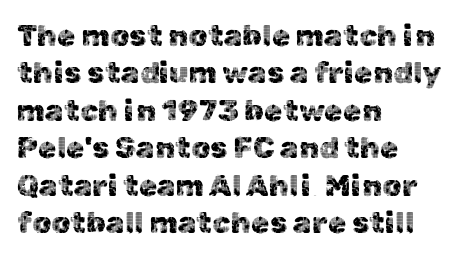
The image shows 30 px sans-serif type, upright; set left-aligned, normal line spacing (1.25x), normal letter spacing, not underlined; a medium x-height.
